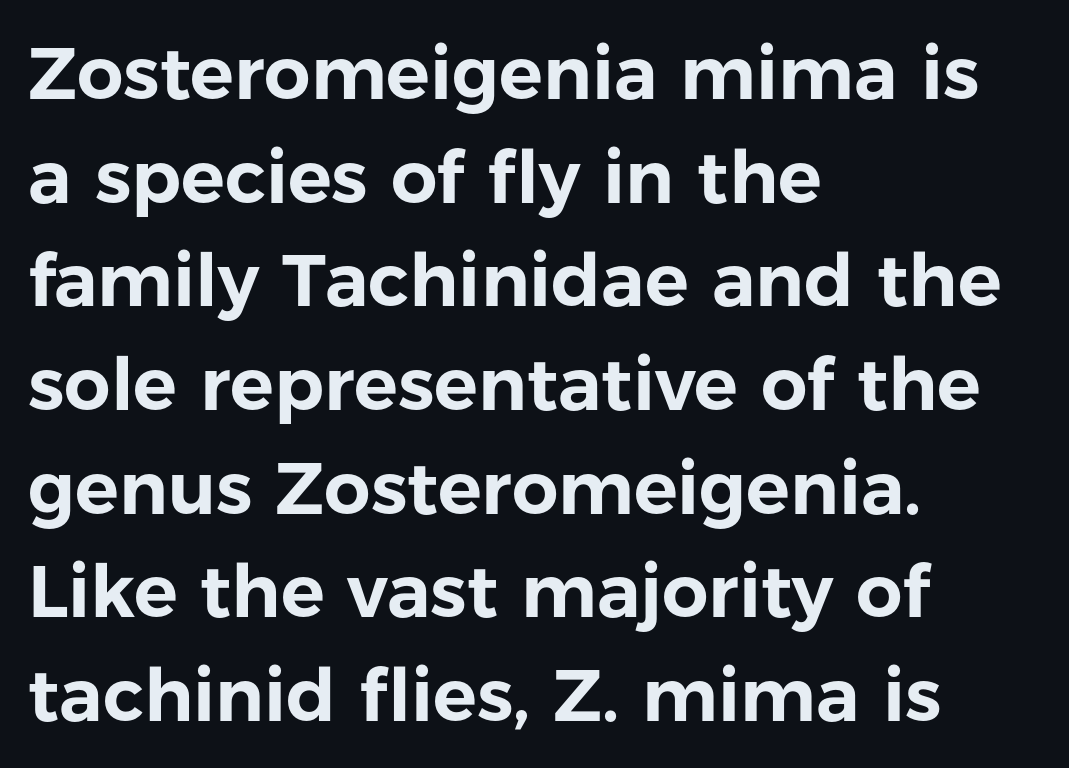
Q: Is the text italic (slanted)? A: No, it is upright.
Q: Is the typeface a serif or a sans-serif typeface? A: Sans-serif.
Q: Is the text underlined? A: No.
Q: How is the paragraph aligned? A: Left-aligned.
Q: Is the spacing between letters normal or unusually wide? A: Normal.
Q: Is the spacing between lines tight, normal or loose? A: Normal.
Q: Width (condensed, normal, or wide)? A: Normal.
Q: Stroke contrast? A: Low.
Q: x-height? A: Medium.
Q: Monospaced? A: No.
